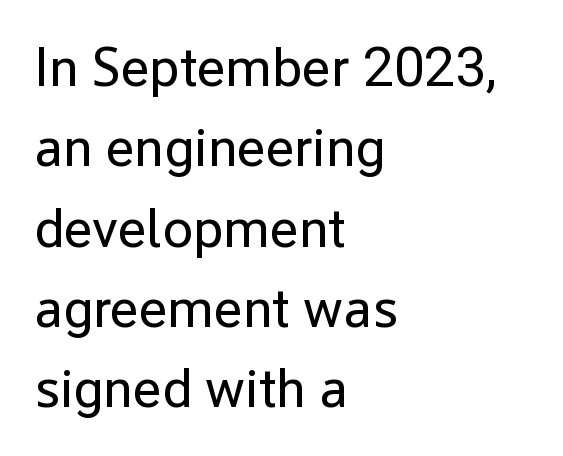
{"serif": "no", "italic": "no", "bold": "no", "weight": "regular", "width": "normal", "stroke_contrast": "low", "x_height": "medium", "monospaced": "no", "underline": "no", "align": "left", "line_spacing": "normal", "line_spacing_ratio": 1.46, "letter_spacing": "normal", "letter_spacing_em": 0.0, "glyph_px": 55}
